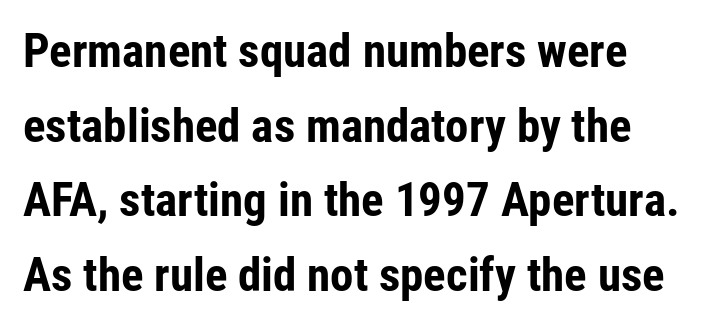
A typesetter would call this zero additional tracking. Each letter keeps its own natural width here, so spacing adapts to shape. Each new line begins a customary step beneath the previous one. Do the letters lean? They stand straight. Nobody drew a line under any word here. The font is running at its bold setting.
